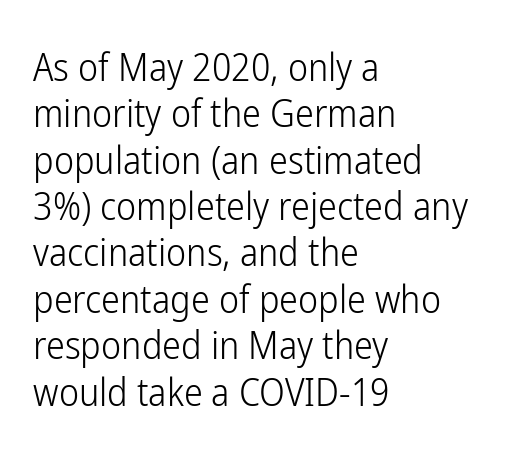
Q: Is the text bold? A: No.
Q: Is the text italic (slanted)? A: No, it is upright.
Q: Is the typeface a serif or a sans-serif typeface? A: Sans-serif.
Q: Is the text underlined? A: No.
Q: How is the paragraph aligned? A: Left-aligned.
Q: Is the spacing between letters normal or unusually wide? A: Normal.
Q: Width (condensed, normal, or wide)? A: Condensed.
Q: Stroke contrast? A: Low.
Q: x-height? A: Medium.
Q: Monospaced? A: No.
